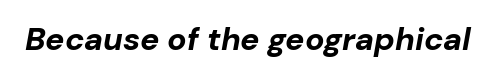
The image shows 32 px bold type, italic (leaning right); set normal letter spacing, not underlined; low stroke contrast and a medium x-height.
